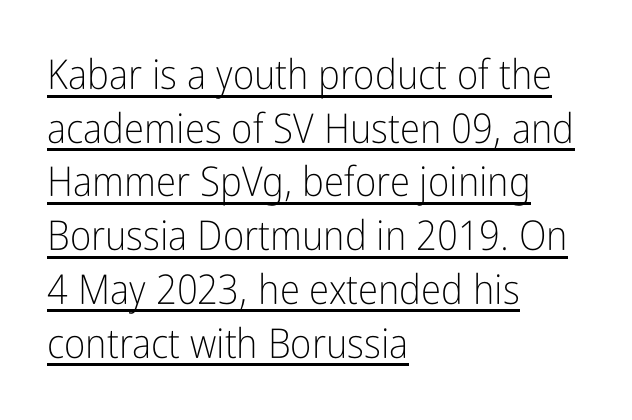
{"serif": "no", "italic": "no", "bold": "no", "weight": "light", "width": "condensed", "stroke_contrast": "low", "x_height": "medium", "monospaced": "no", "underline": "yes", "align": "left", "line_spacing": "normal", "line_spacing_ratio": 1.31, "letter_spacing": "normal", "letter_spacing_em": 0.0, "glyph_px": 41}
